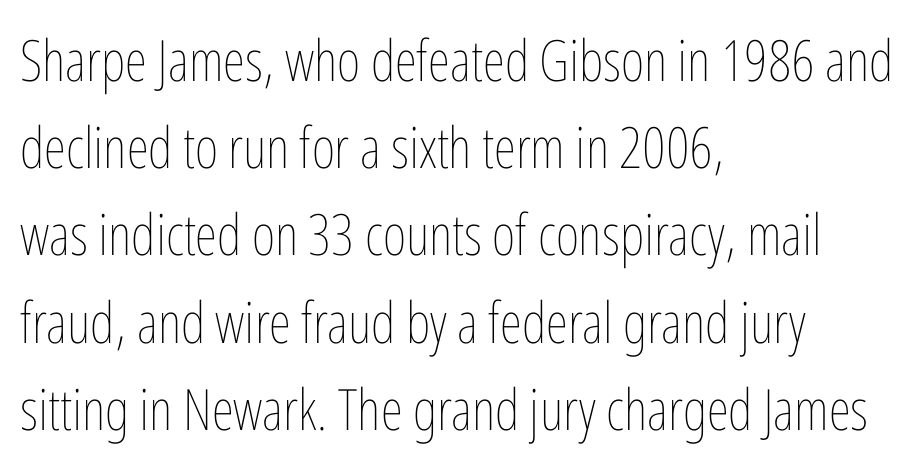
Does the copy run flush right? No — it runs flush left. This sample has the flowing, uneven cadence of proportional lettering. How would I describe the line gaps? Plain and ordinary. Posture: vertical.
